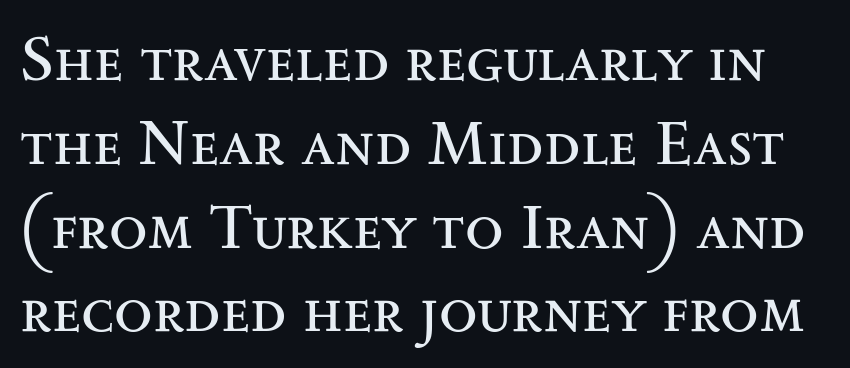
Q: Is the text bold? A: No.
Q: Is the text italic (slanted)? A: No, it is upright.
Q: Is the typeface a serif or a sans-serif typeface? A: Serif.
Q: Is the text underlined? A: No.
Q: Is the spacing between letters normal or unusually wide? A: Normal.
Q: Is the spacing between lines tight, normal or loose? A: Normal.
Q: Width (condensed, normal, or wide)? A: Wide.
Q: Stroke contrast? A: Medium.
Q: x-height? A: Small.
Q: Monospaced? A: No.
